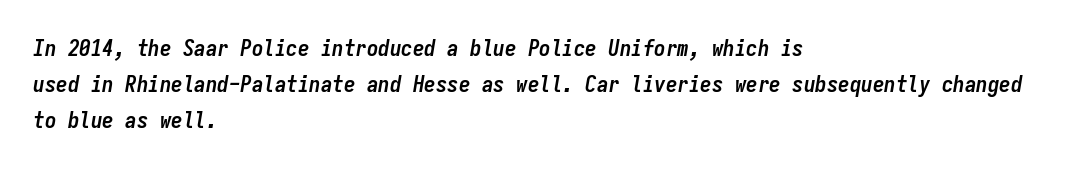
The lines in this sample share a left origin and differ only in where they stop. The zone under the glyphs is completely vacant. Designer's note — italics engaged. Is the letter spacing exaggerated? No — it looks like the ordinary default.
